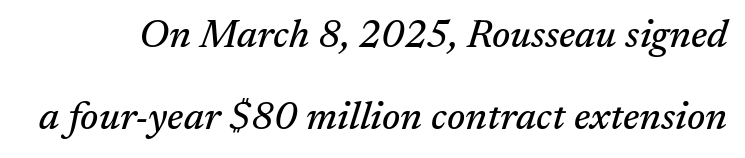
The image shows 39 px serif type, italic (leaning right); set loose line spacing (2.09x), normal letter spacing, not underlined; medium stroke contrast and a medium x-height.
